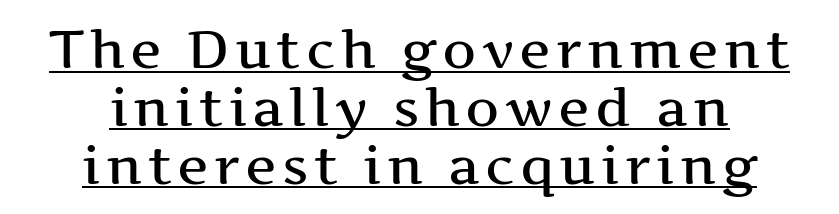
Q: Is the text italic (slanted)? A: No, it is upright.
Q: Is the typeface a serif or a sans-serif typeface? A: Serif.
Q: Is the text underlined? A: Yes.
Q: How is the paragraph aligned? A: Centered.
Q: Is the spacing between lines tight, normal or loose? A: Tight.
Q: Width (condensed, normal, or wide)? A: Wide.
Q: Stroke contrast? A: Medium.
Q: x-height? A: Medium.
Q: Monospaced? A: No.
